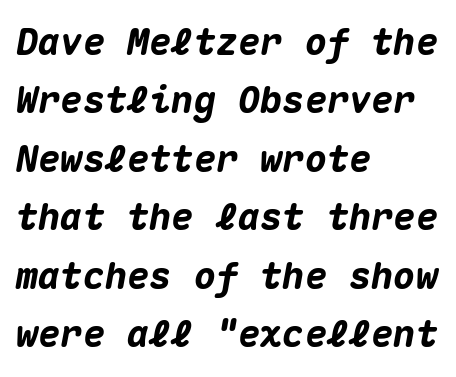
Q: Is the text bold? A: Yes.
Q: Is the text italic (slanted)? A: Yes, it leans right by about 10 degrees.
Q: Is the text underlined? A: No.
Q: How is the paragraph aligned? A: Left-aligned.
Q: Is the spacing between letters normal or unusually wide? A: Normal.
Q: Is the spacing between lines tight, normal or loose? A: Normal.
Q: Width (condensed, normal, or wide)? A: Normal.
Q: Stroke contrast? A: Medium.
Q: x-height? A: Medium.
Q: Monospaced? A: Yes.
